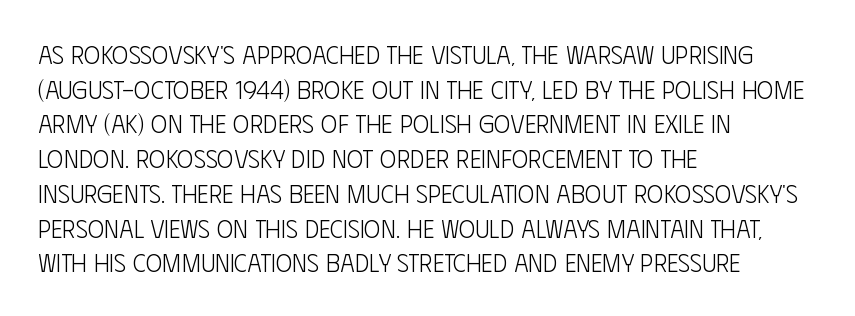
Q: Is the text bold? A: No.
Q: Is the text italic (slanted)? A: No, it is upright.
Q: Is the text underlined? A: No.
Q: How is the paragraph aligned? A: Left-aligned.
Q: Is the spacing between letters normal or unusually wide? A: Normal.
Q: Is the spacing between lines tight, normal or loose? A: Normal.
